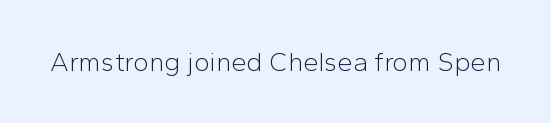
Q: Is the text bold? A: No.
Q: Is the text italic (slanted)? A: No, it is upright.
Q: Is the text underlined? A: No.
Q: Is the spacing between letters normal or unusually wide? A: Normal.
